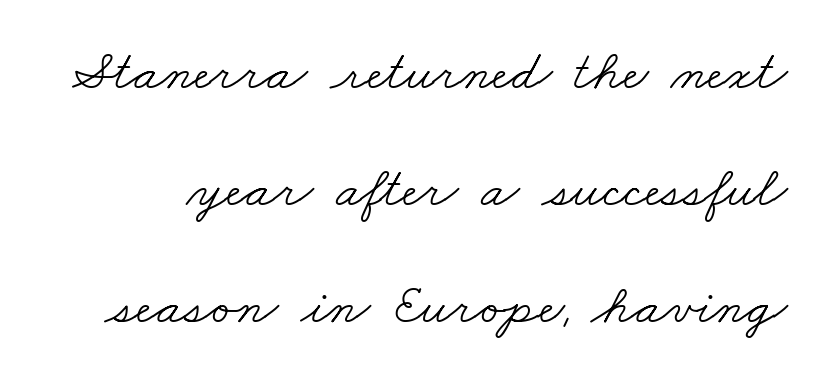
This sample uses plain, unmodified letter spacing. This sample has the flowing, uneven cadence of proportional lettering. This is not heavy type; no bold has been used. Anything drawn beneath the words? Only blank space.
